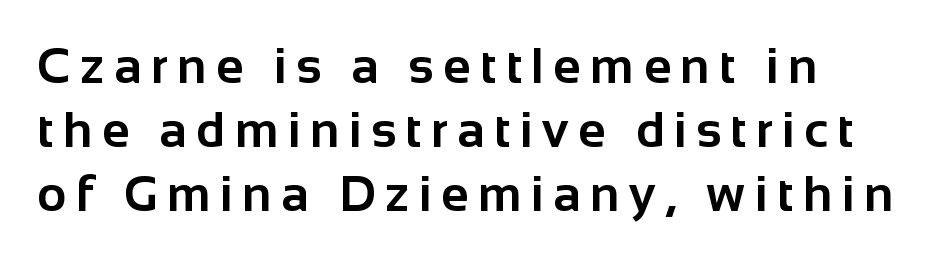
The image shows 50 px bold sans-serif type, upright; set normal line spacing (1.28x), not underlined; low stroke contrast and a medium x-height.
